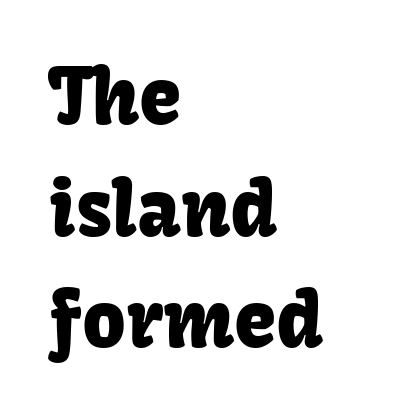
Q: Is the text italic (slanted)? A: No, it is upright.
Q: Is the typeface a serif or a sans-serif typeface? A: Sans-serif.
Q: Is the text underlined? A: No.
Q: How is the paragraph aligned? A: Left-aligned.
Q: Is the spacing between letters normal or unusually wide? A: Normal.
Q: Is the spacing between lines tight, normal or loose? A: Normal.
Q: Width (condensed, normal, or wide)? A: Normal.
Q: Stroke contrast? A: Low.
Q: x-height? A: Medium.
Q: Monospaced? A: No.
